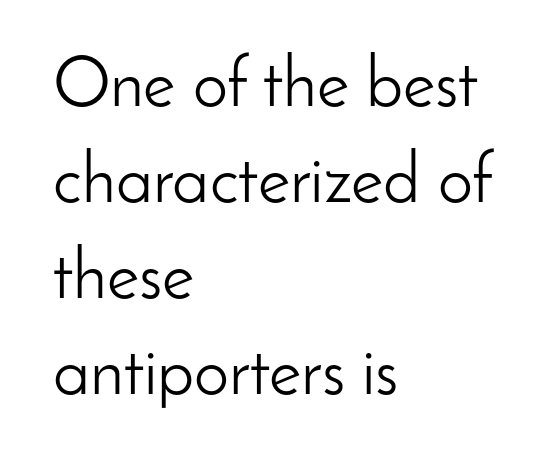
Q: Is the text bold? A: No.
Q: Is the text italic (slanted)? A: No, it is upright.
Q: Is the typeface a serif or a sans-serif typeface? A: Sans-serif.
Q: Is the text underlined? A: No.
Q: How is the paragraph aligned? A: Left-aligned.
Q: Is the spacing between letters normal or unusually wide? A: Normal.
Q: Is the spacing between lines tight, normal or loose? A: Normal.
Q: Width (condensed, normal, or wide)? A: Normal.
Q: Stroke contrast? A: Low.
Q: x-height? A: Small.
Q: Monospaced? A: No.
